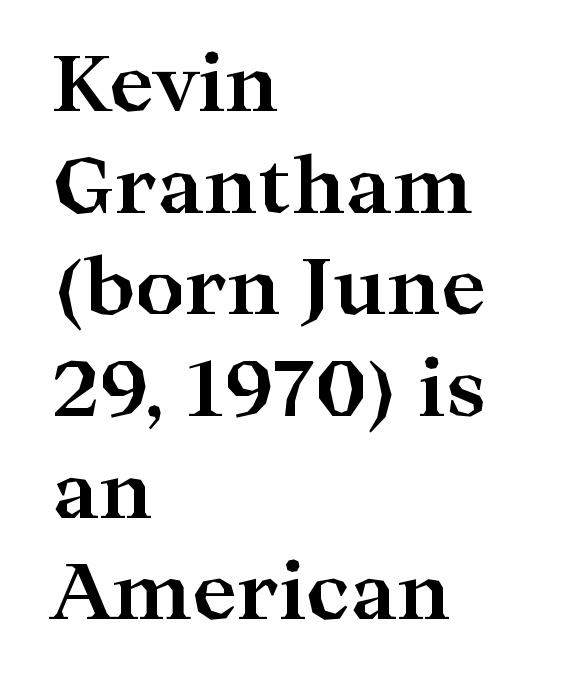
The image shows 77 px bold, wide serif type, upright; set left-aligned, normal line spacing (1.32x), normal letter spacing, not underlined; high stroke contrast and a medium x-height.
